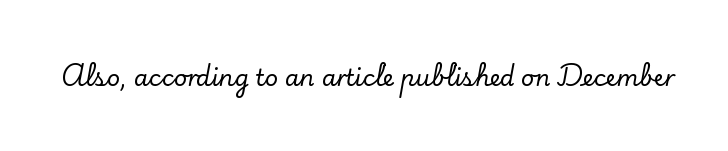
The image shows 23 px text type; set normal letter spacing, not underlined.
